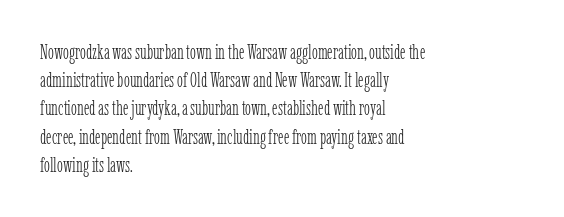
Q: Is the text bold? A: No.
Q: Is the text italic (slanted)? A: No, it is upright.
Q: Is the text underlined? A: No.
Q: How is the paragraph aligned? A: Left-aligned.
Q: Is the spacing between letters normal or unusually wide? A: Normal.
Q: Is the spacing between lines tight, normal or loose? A: Normal.
